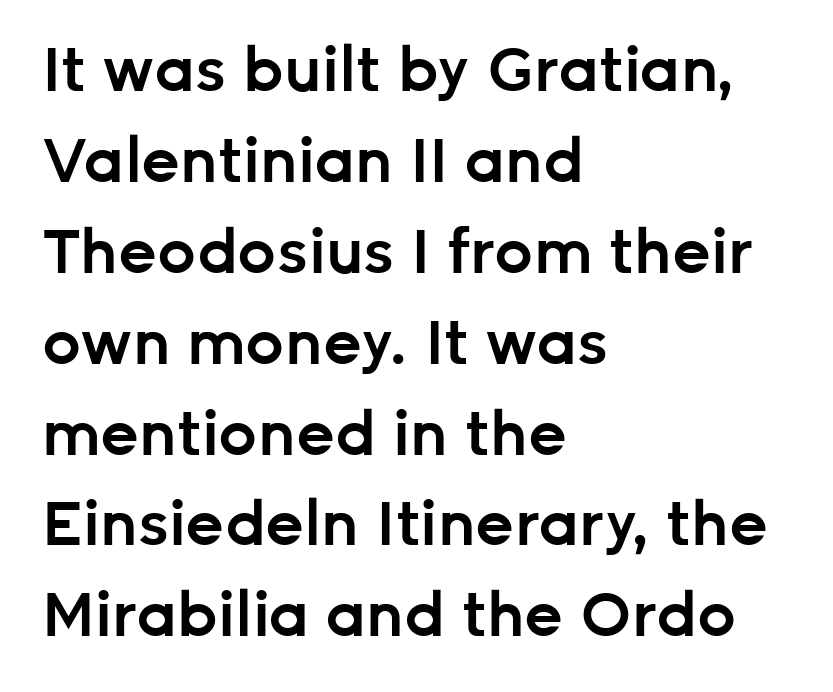
Q: Is the text bold? A: Semi-bold.
Q: Is the text italic (slanted)? A: No, it is upright.
Q: Is the typeface a serif or a sans-serif typeface? A: Sans-serif.
Q: Is the text underlined? A: No.
Q: How is the paragraph aligned? A: Left-aligned.
Q: Is the spacing between letters normal or unusually wide? A: Normal.
Q: Is the spacing between lines tight, normal or loose? A: Normal.
Q: Width (condensed, normal, or wide)? A: Normal.
Q: Stroke contrast? A: Low.
Q: x-height? A: Medium.
Q: Monospaced? A: No.
